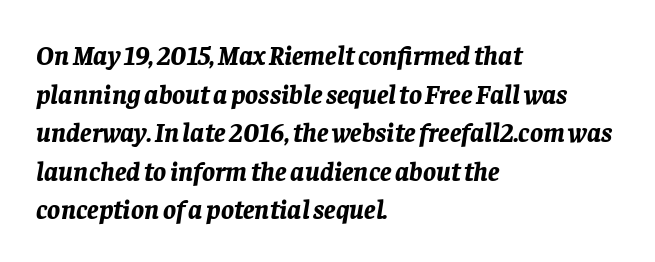
The image shows 27 px bold type, italic (leaning right); set left-aligned, normal line spacing (1.43x), normal letter spacing, not underlined.
